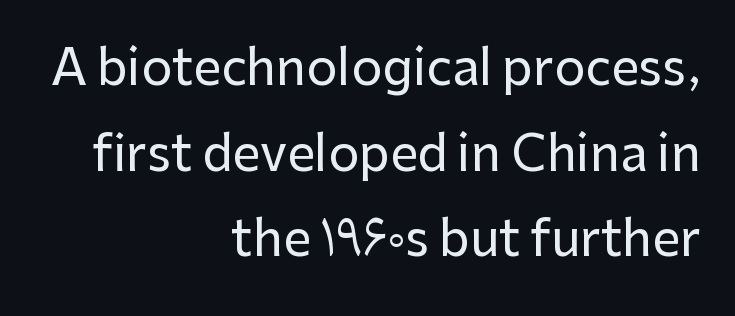
Q: Is the text italic (slanted)? A: No, it is upright.
Q: Is the typeface a serif or a sans-serif typeface? A: Sans-serif.
Q: Is the text underlined? A: No.
Q: How is the paragraph aligned? A: Right-aligned.
Q: Is the spacing between letters normal or unusually wide? A: Normal.
Q: Width (condensed, normal, or wide)? A: Normal.
Q: Stroke contrast? A: Low.
Q: x-height? A: Medium.
Q: Monospaced? A: No.
